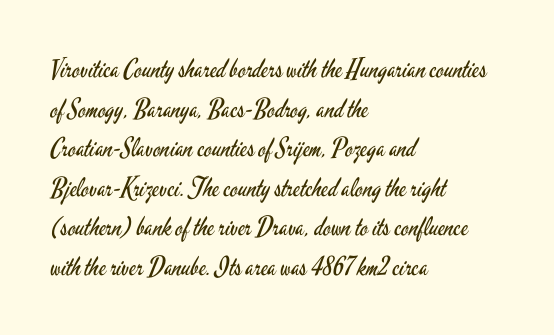
Q: Is the text bold? A: No.
Q: Is the text italic (slanted)? A: Yes.
Q: Is the text underlined? A: No.
Q: How is the paragraph aligned? A: Left-aligned.
Q: Is the spacing between letters normal or unusually wide? A: Normal.
Q: Is the spacing between lines tight, normal or loose? A: Normal.
